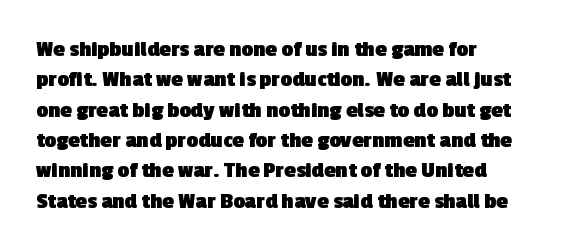
{"bold": "yes", "underline": "no", "align": "left", "line_spacing": "normal", "line_spacing_ratio": 1.32, "letter_spacing": "normal", "letter_spacing_em": 0.0, "glyph_px": 23}
